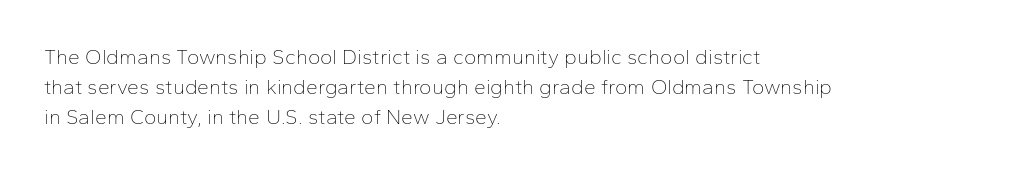
{"italic": "no", "bold": "no", "underline": "no", "align": "left", "line_spacing": "normal", "line_spacing_ratio": 1.44, "letter_spacing": "normal", "letter_spacing_em": 0.0, "glyph_px": 21}
